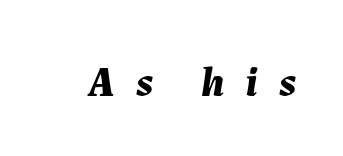
Q: Is the text bold? A: Yes.
Q: Is the text italic (slanted)? A: Yes, it leans right by about 7 degrees.
Q: Is the text underlined? A: No.
Q: Is the spacing between letters normal or unusually wide? A: Unusually wide.
Q: Width (condensed, normal, or wide)? A: Normal.
Q: Stroke contrast? A: Medium.
Q: x-height? A: Medium.
Q: Monospaced? A: No.
